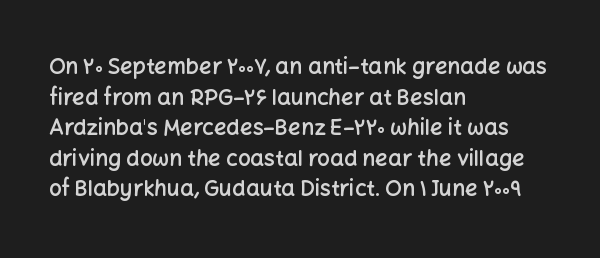
When letters stand straight like this, we call the style roman or upright. The space beneath each line is pristine and unruled. Horizontal alignment here is leftward, the default for most running prose. The gaps between neighbouring characters are ordinary and unremarkable. Students, this is semibold: more ink than regular, less than bold.
